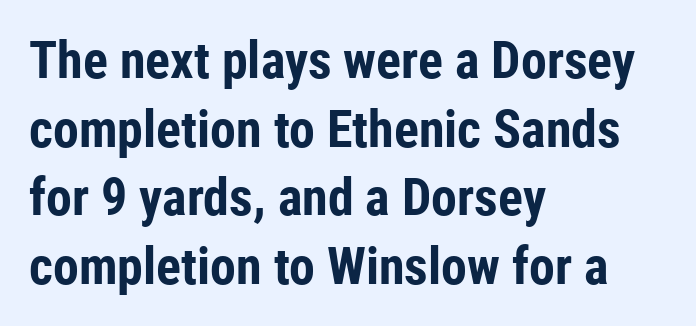
Q: Is the text bold? A: Yes.
Q: Is the text italic (slanted)? A: No, it is upright.
Q: Is the typeface a serif or a sans-serif typeface? A: Sans-serif.
Q: Is the text underlined? A: No.
Q: How is the paragraph aligned? A: Left-aligned.
Q: Is the spacing between letters normal or unusually wide? A: Normal.
Q: Is the spacing between lines tight, normal or loose? A: Normal.
Q: Width (condensed, normal, or wide)? A: Condensed.
Q: Stroke contrast? A: Low.
Q: x-height? A: Medium.
Q: Monospaced? A: No.
